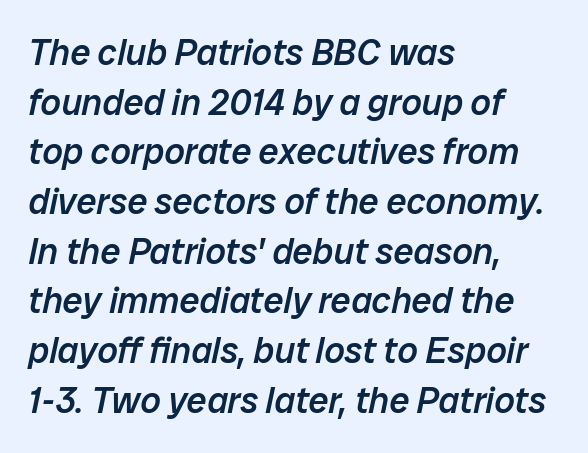
Q: Is the text bold? A: Semi-bold.
Q: Is the text italic (slanted)? A: Yes, it leans right by about 12 degrees.
Q: Is the text underlined? A: No.
Q: How is the paragraph aligned? A: Left-aligned.
Q: Is the spacing between letters normal or unusually wide? A: Normal.
Q: Is the spacing between lines tight, normal or loose? A: Normal.
Q: Width (condensed, normal, or wide)? A: Normal.
Q: Stroke contrast? A: Low.
Q: x-height? A: Medium.
Q: Monospaced? A: No.
